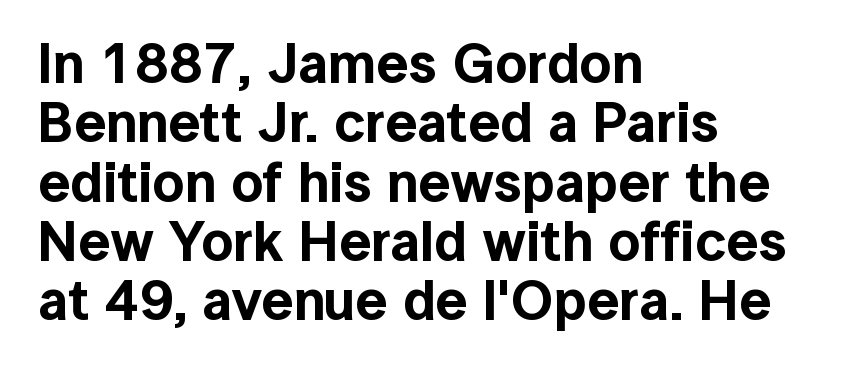
Q: Is the text italic (slanted)? A: No, it is upright.
Q: Is the typeface a serif or a sans-serif typeface? A: Sans-serif.
Q: Is the text underlined? A: No.
Q: How is the paragraph aligned? A: Left-aligned.
Q: Is the spacing between letters normal or unusually wide? A: Normal.
Q: Is the spacing between lines tight, normal or loose? A: Tight.
Q: Width (condensed, normal, or wide)? A: Normal.
Q: x-height? A: Medium.
Q: Monospaced? A: No.
